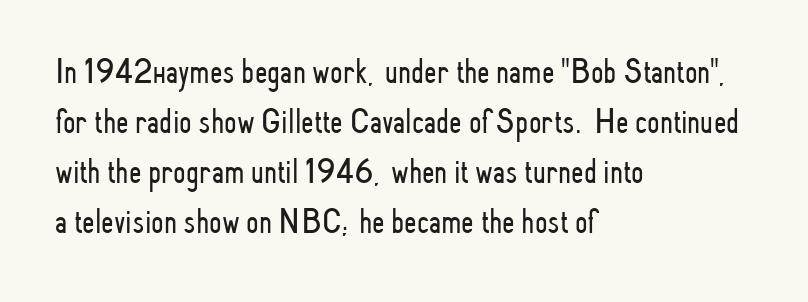
{"serif": "no", "italic": "no", "bold": "no", "weight": "light", "width": "condensed", "stroke_contrast": "low", "x_height": "small", "monospaced": "no", "underline": "no", "align": "left", "line_spacing": "normal", "line_spacing_ratio": 1.39, "letter_spacing": "normal", "letter_spacing_em": 0.0, "glyph_px": 36}
